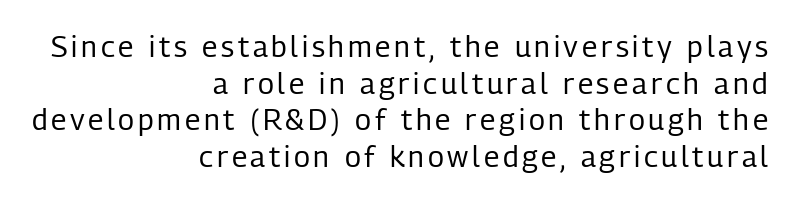
The image shows 29 px regular-weight, condensed sans-serif type, upright; set right-aligned, normal line spacing (1.26x), not underlined; low stroke contrast and a medium x-height.
